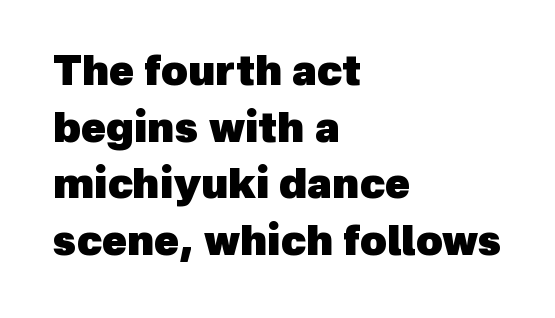
{"serif": "no", "bold": "yes", "weight": "heavy", "width": "normal", "x_height": "medium", "monospaced": "no", "underline": "no", "align": "left", "line_spacing": "normal", "line_spacing_ratio": 1.38, "letter_spacing": "normal", "letter_spacing_em": 0.0, "glyph_px": 41}
